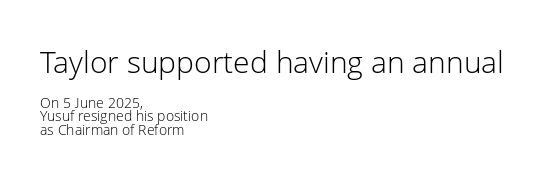
{"serif": "no", "italic": "no", "bold": "no", "weight": "light", "width": "normal", "stroke_contrast": "low", "x_height": "medium", "monospaced": "no", "underline": "no", "align": "left", "line_spacing": "tight", "line_spacing_ratio": 0.96, "letter_spacing": "normal", "letter_spacing_em": 0.0, "larger_block": "first", "size_ratio": 2.14, "glyph_px": 30}
